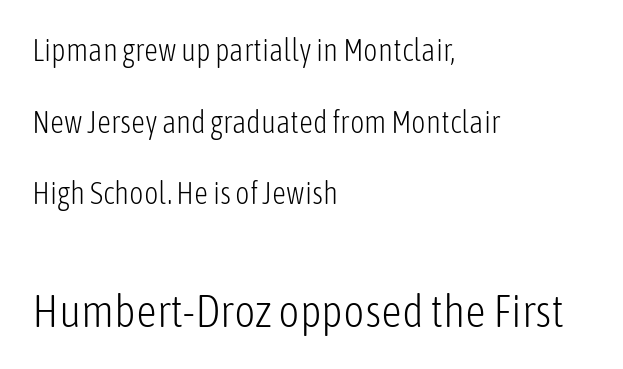
{"serif": "no", "italic": "no", "bold": "no", "weight": "light", "width": "condensed", "stroke_contrast": "low", "x_height": "medium", "monospaced": "no", "underline": "no", "align": "left", "line_spacing": "loose", "line_spacing_ratio": 2.31, "letter_spacing": "normal", "letter_spacing_em": 0.0, "larger_block": "second", "size_ratio": 1.48, "glyph_px": 46}
